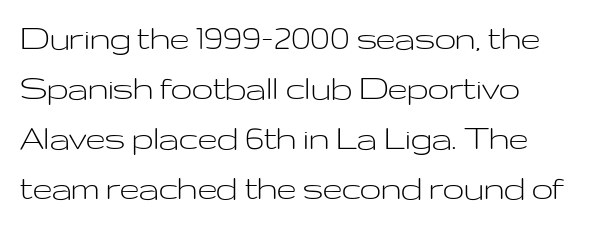
Q: Is the text bold? A: No.
Q: Is the text italic (slanted)? A: No, it is upright.
Q: Is the typeface a serif or a sans-serif typeface? A: Sans-serif.
Q: Is the text underlined? A: No.
Q: How is the paragraph aligned? A: Left-aligned.
Q: Is the spacing between letters normal or unusually wide? A: Normal.
Q: Is the spacing between lines tight, normal or loose? A: Normal.
Q: Width (condensed, normal, or wide)? A: Wide.
Q: Stroke contrast? A: Low.
Q: x-height? A: Medium.
Q: Monospaced? A: No.
